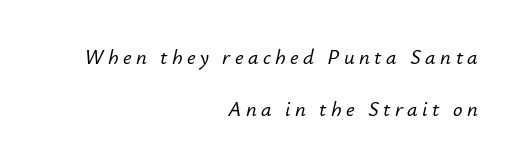
Q: Is the text italic (slanted)? A: Yes, it leans right by about 12 degrees.
Q: Is the text underlined? A: No.
Q: How is the paragraph aligned? A: Right-aligned.
Q: Is the spacing between letters normal or unusually wide? A: Unusually wide.
Q: Is the spacing between lines tight, normal or loose? A: Loose.
